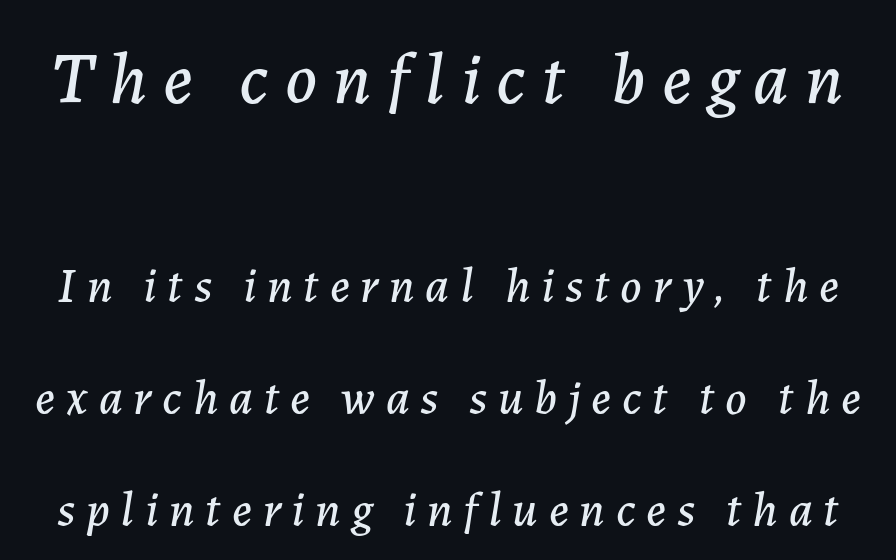
{"italic": "yes", "lean": "right", "slant_degrees": 7, "width": "normal", "stroke_contrast": "low", "x_height": "medium", "monospaced": "no", "underline": "no", "line_spacing": "loose", "line_spacing_ratio": 2.29, "letter_spacing": "wide", "letter_spacing_em": 0.22, "larger_block": "first", "size_ratio": 1.49, "glyph_px": 73}
